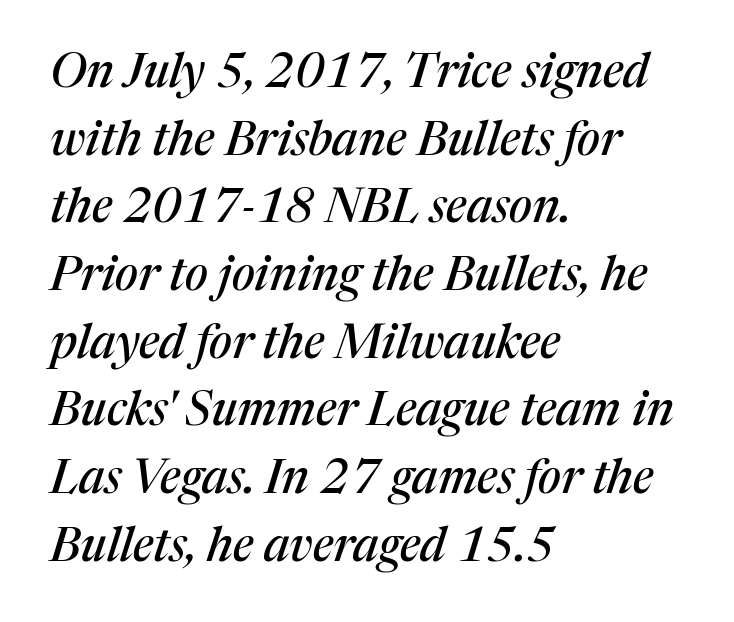
{"serif": "yes", "italic": "yes", "lean": "right", "slant_degrees": 17, "width": "normal", "stroke_contrast": "medium", "x_height": "medium", "monospaced": "no", "underline": "no", "align": "left", "line_spacing": "normal", "line_spacing_ratio": 1.44, "letter_spacing": "normal", "letter_spacing_em": 0.0, "glyph_px": 47}
